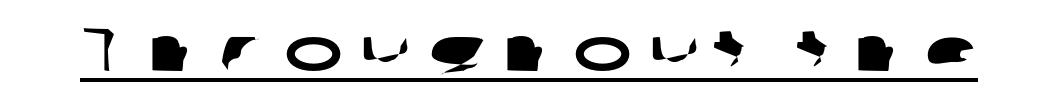
Q: Is the typeface a serif or a sans-serif typeface? A: Sans-serif.
Q: Is the text underlined? A: Yes.
Q: Is the spacing between letters normal or unusually wide? A: Unusually wide.
Q: Width (condensed, normal, or wide)? A: Wide.
Q: Stroke contrast? A: Low.
Q: x-height? A: Medium.
Q: Monospaced? A: No.
